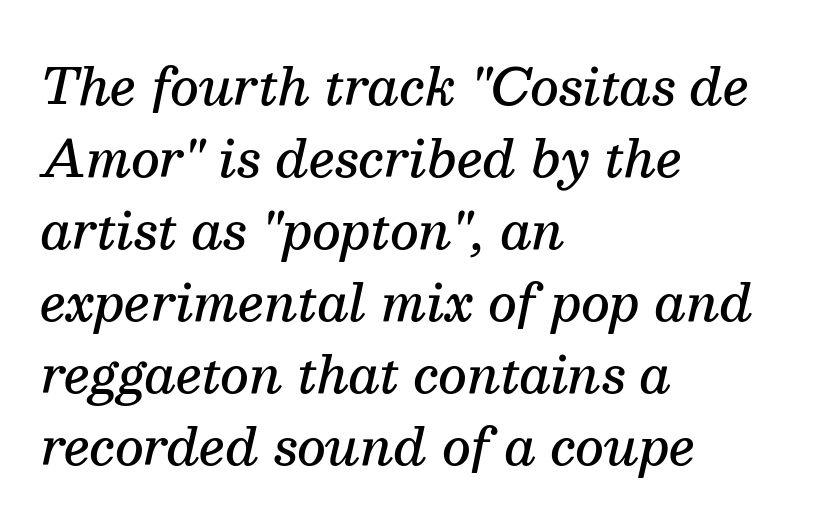
Q: Is the text bold? A: Semi-bold.
Q: Is the text italic (slanted)? A: Yes, it leans right by about 13 degrees.
Q: Is the typeface a serif or a sans-serif typeface? A: Serif.
Q: Is the text underlined? A: No.
Q: How is the paragraph aligned? A: Left-aligned.
Q: Is the spacing between letters normal or unusually wide? A: Normal.
Q: Is the spacing between lines tight, normal or loose? A: Normal.
Q: Width (condensed, normal, or wide)? A: Normal.
Q: Stroke contrast? A: Medium.
Q: x-height? A: Medium.
Q: Monospaced? A: No.
